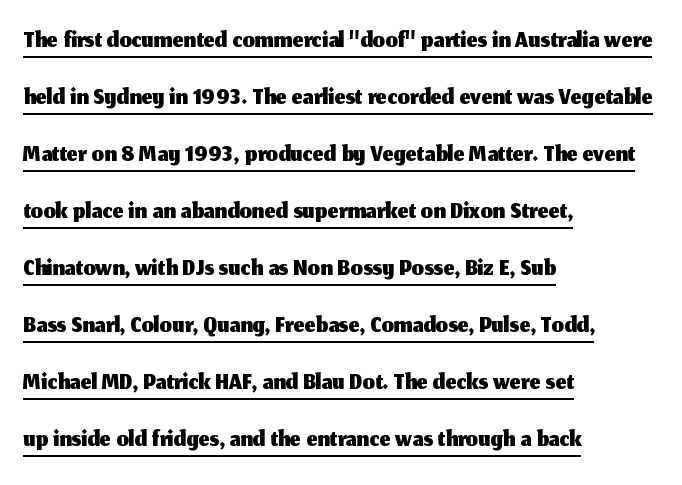
The image shows 39 px sans-serif type, upright; set left-aligned, normal line spacing (1.46x), normal letter spacing, underlined; medium stroke contrast and a medium x-height.
